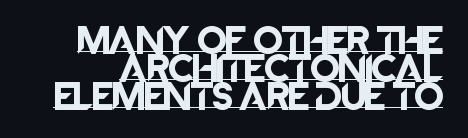
The image shows 29 px sans-serif type, upright; set tight line spacing (0.96x), normal letter spacing, underlined; low stroke contrast and a large x-height.
